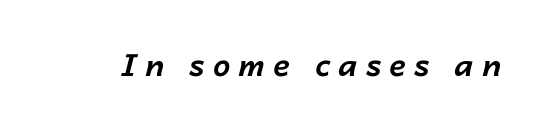
{"italic": "yes", "lean": "right", "slant_degrees": 14, "bold": "yes", "weight": "bold", "width": "normal", "stroke_contrast": "low", "x_height": "medium", "monospaced": "no", "underline": "no", "letter_spacing": "wide", "letter_spacing_em": 0.27, "glyph_px": 31}
